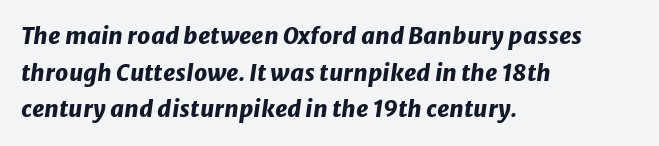
The image shows 23 px bold type, italic (leaning right); set left-aligned, normal line spacing (1.59x), normal letter spacing, not underlined.
